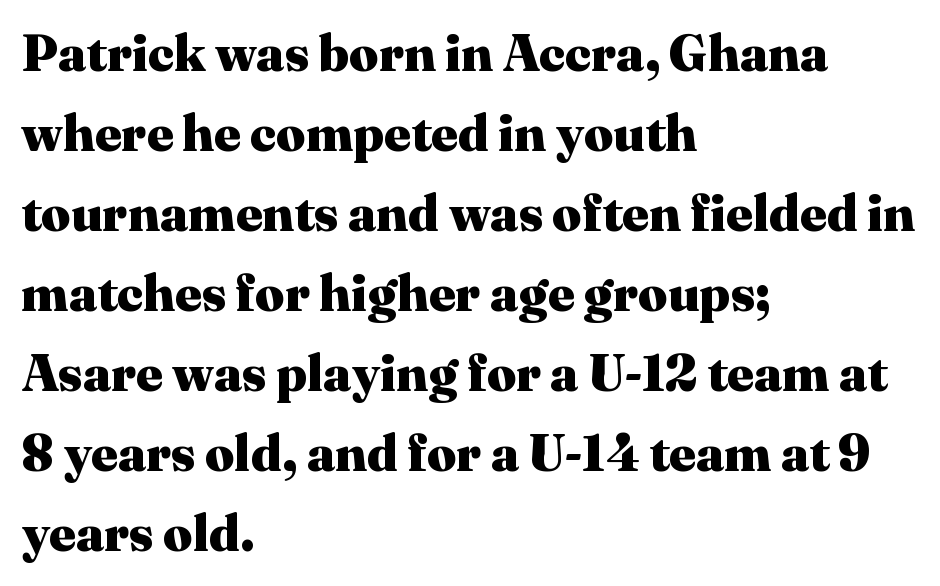
{"serif": "yes", "italic": "no", "bold": "yes", "weight": "heavy", "width": "normal", "stroke_contrast": "medium", "x_height": "medium", "monospaced": "no", "underline": "no", "align": "left", "line_spacing": "normal", "line_spacing_ratio": 1.57, "letter_spacing": "normal", "letter_spacing_em": 0.0, "glyph_px": 51}
